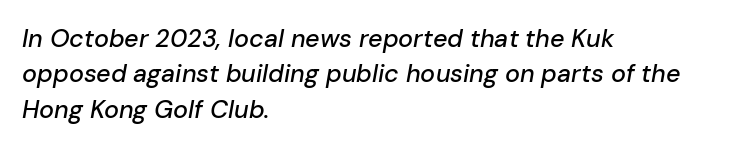
{"italic": "yes", "lean": "right", "slant_degrees": 10, "underline": "no", "align": "left", "line_spacing": "normal", "line_spacing_ratio": 1.42, "letter_spacing": "normal", "letter_spacing_em": 0.0, "glyph_px": 25}
